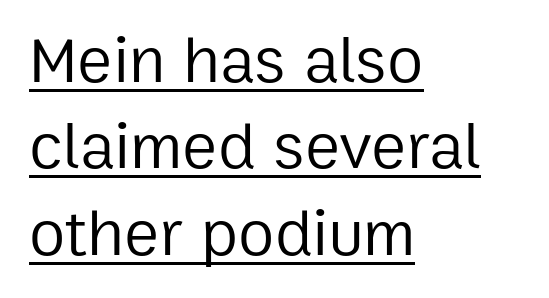
Q: Is the text bold? A: No.
Q: Is the text italic (slanted)? A: No, it is upright.
Q: Is the typeface a serif or a sans-serif typeface? A: Sans-serif.
Q: Is the text underlined? A: Yes.
Q: How is the paragraph aligned? A: Left-aligned.
Q: Is the spacing between letters normal or unusually wide? A: Normal.
Q: Is the spacing between lines tight, normal or loose? A: Normal.
Q: Width (condensed, normal, or wide)? A: Normal.
Q: Stroke contrast? A: Low.
Q: x-height? A: Medium.
Q: Monospaced? A: No.
